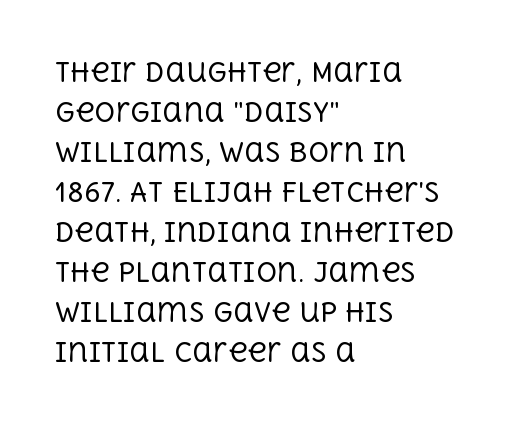
Q: Is the text bold? A: No.
Q: Is the text italic (slanted)? A: No, it is upright.
Q: Is the text underlined? A: No.
Q: How is the paragraph aligned? A: Left-aligned.
Q: Is the spacing between letters normal or unusually wide? A: Normal.
Q: Is the spacing between lines tight, normal or loose? A: Normal.
